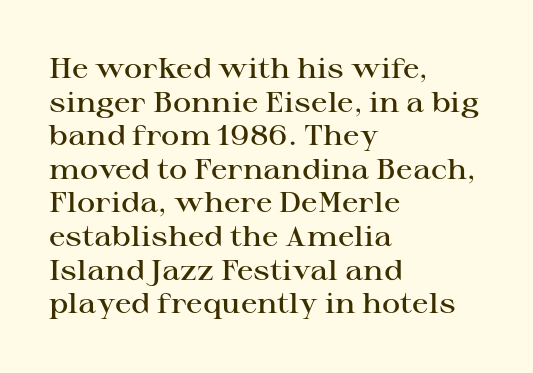
The image shows 28 px semibold, wide serif type, upright; set left-aligned, line spacing 1.2x, normal letter spacing, not underlined; high stroke contrast and a medium x-height.
